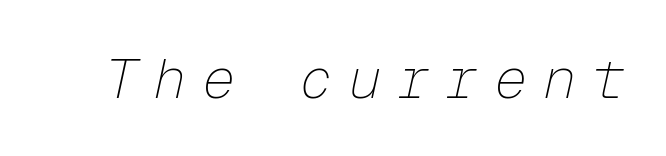
{"italic": "yes", "lean": "right", "slant_degrees": 12, "bold": "no", "weight": "thin", "width": "normal", "stroke_contrast": "low", "x_height": "medium", "monospaced": "yes", "underline": "no", "letter_spacing": "wide", "letter_spacing_em": 0.27, "glyph_px": 56}
